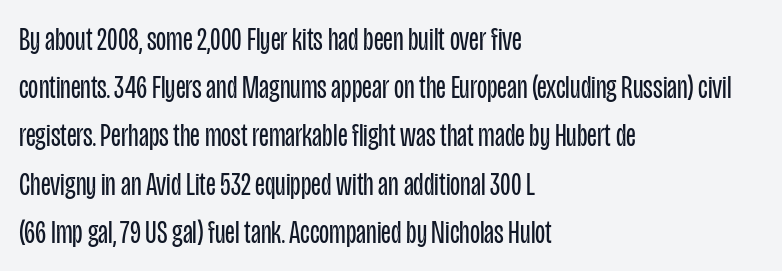
Compared with a typical body face, this is equally light or lighter still. The letters stand upright; this is a roman face. Inter-character spacing is left at the font's built-in metrics. Vertical spacing — default. Unlike a traditional serif, this face leaves its strokes unadorned.
